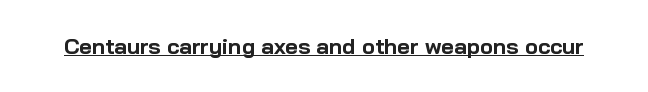
Q: Is the text bold? A: Yes.
Q: Is the text italic (slanted)? A: No, it is upright.
Q: Is the text underlined? A: Yes.
Q: Is the spacing between letters normal or unusually wide? A: Normal.
